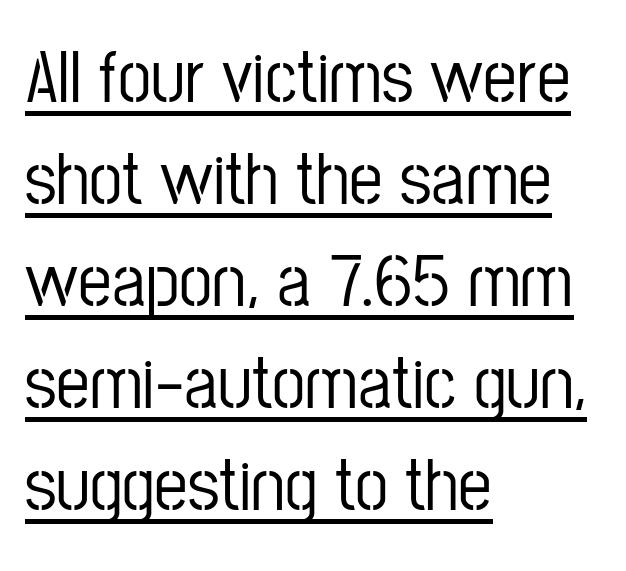
Q: Is the text italic (slanted)? A: No, it is upright.
Q: Is the typeface a serif or a sans-serif typeface? A: Sans-serif.
Q: Is the text underlined? A: Yes.
Q: How is the paragraph aligned? A: Left-aligned.
Q: Is the spacing between letters normal or unusually wide? A: Normal.
Q: Is the spacing between lines tight, normal or loose? A: Normal.
Q: Width (condensed, normal, or wide)? A: Condensed.
Q: Stroke contrast? A: Low.
Q: x-height? A: Medium.
Q: Monospaced? A: No.
